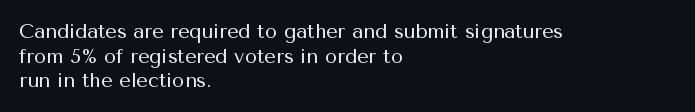
Casual observation: everything's shoved over to the left. This is not heavy type; no bold has been used. Italic? Not at all — the glyphs are vertical. The space beneath each line is pristine and unruled. No extra tracking has been applied to these lines.
